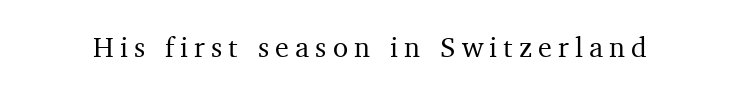
The rendering inserts visible extra space after every character. A typesetter would call this proportional, since set widths differ per character. The space directly below the letters is spotless. When letters stand straight like this, we call the style roman or upright. Are there feet on the stems? There are — it's a serif.
